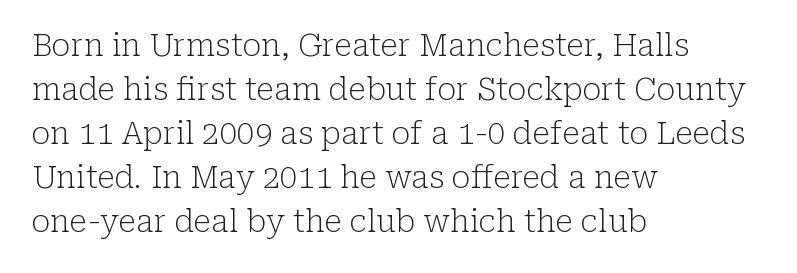
Is there any slant? The stems are plumb. These lines stack with their left ends in a neat column. Compared with a typical body face, this is equally light or lighter still. Only glyphs here, with clear space below each row. Regular leading.
